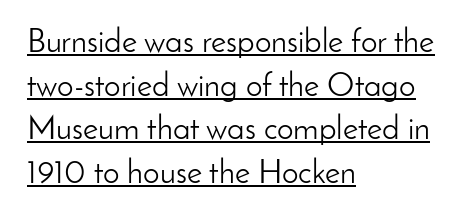
{"serif": "no", "italic": "no", "bold": "no", "weight": "light", "width": "normal", "stroke_contrast": "low", "x_height": "small", "monospaced": "no", "underline": "yes", "align": "left", "line_spacing": "normal", "line_spacing_ratio": 1.32, "letter_spacing": "normal", "letter_spacing_em": 0.0, "glyph_px": 33}
